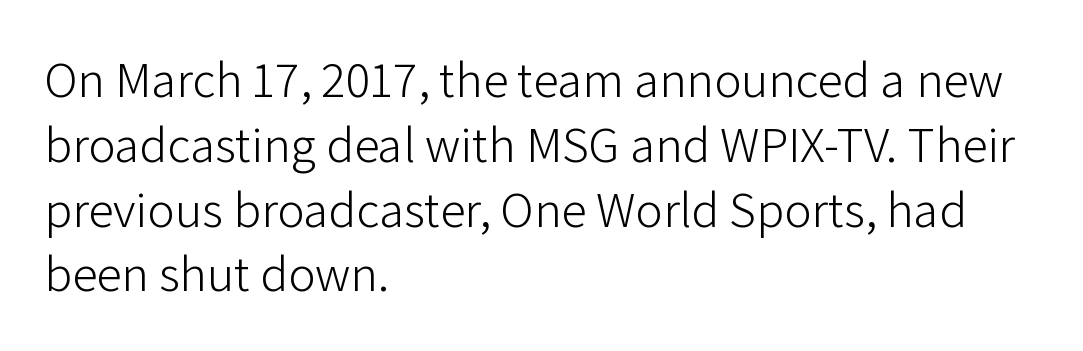
Bold? No — there's no thickening of the strokes. The lettering holds an erect, upright posture throughout. Is this a fixed-width face? No — the glyphs have proportional, varying widths. Baseline-to-baseline distance is the conventional proportion of letter height. The text block is weighted toward the left margin, trailing off unevenly rightward. Serifs: no, the terminals of the letterforms are clean.
